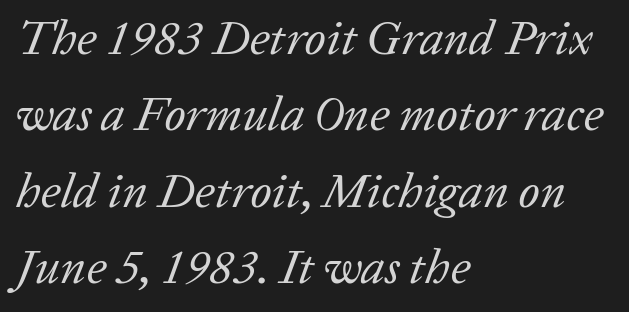
The text carries the slant typical of an italic or oblique font. The strip under each line holds only bare page. The letters sit at their default tracking, neither squeezed nor spread. Students, observe: this is what conventionally led text looks like.
